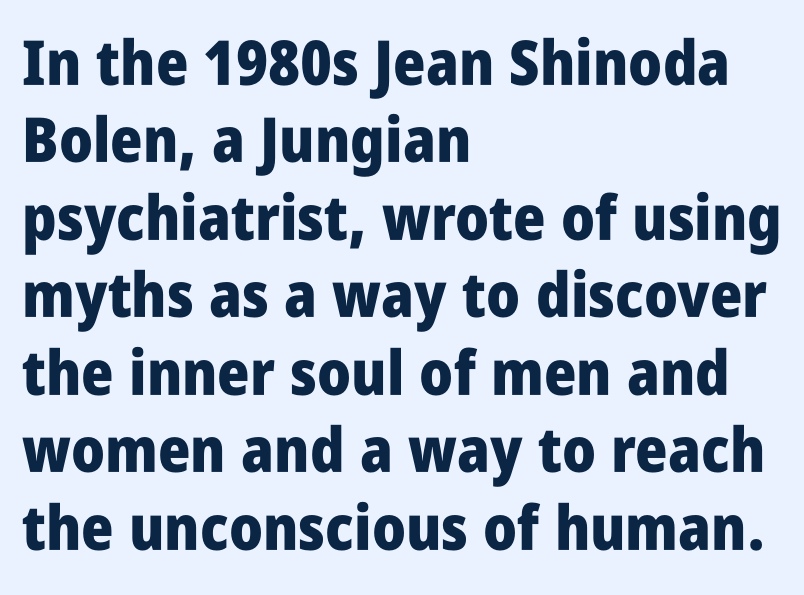
The image shows 62 px heavy, condensed sans-serif type, upright; set left-aligned, normal line spacing (1.25x), normal letter spacing, not underlined; low stroke contrast and a large x-height.
